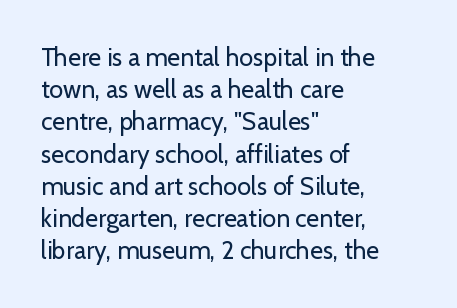
These lines keep a tight, regular rhythm from letter to letter. This sample is left-justified, so line endings fall wherever the words run out. The space between consecutive lines is moderate. Do the letters lean? They stand straight. The passage shown is not underscored anywhere. Stems and bowls with no extra thickness — not bold.
